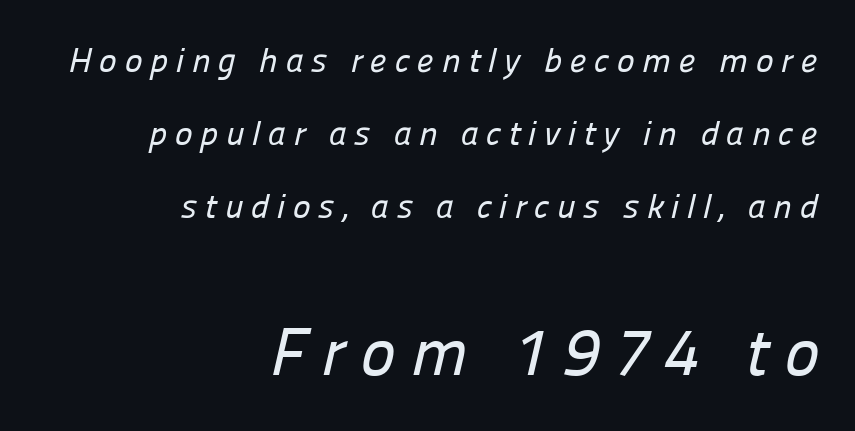
The image shows 67 px sans-serif type; set right-aligned, loose line spacing (2.14x), unusually wide letter spacing (+0.22 em), not underlined; the second (bottom) block is 1.97x larger; low stroke contrast and a medium x-height.
